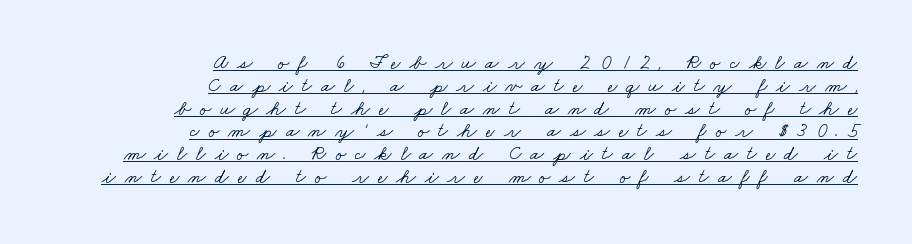
{"underline": "yes", "align": "right", "line_spacing": "tight", "line_spacing_ratio": 1.14, "letter_spacing": "wide", "letter_spacing_em": 0.45, "glyph_px": 20}
